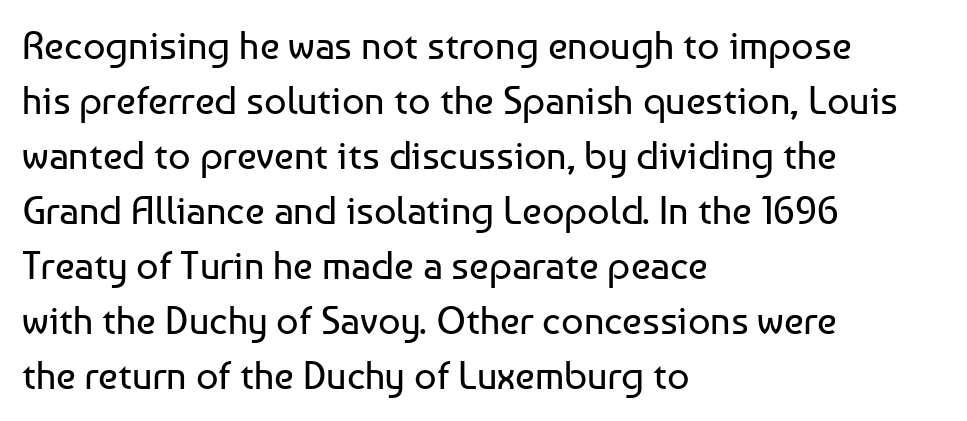
{"serif": "no", "italic": "no", "bold": "no", "weight": "regular", "width": "normal", "stroke_contrast": "low", "x_height": "medium", "monospaced": "no", "underline": "no", "align": "left", "line_spacing": "normal", "line_spacing_ratio": 1.41, "letter_spacing": "normal", "letter_spacing_em": 0.0, "glyph_px": 39}
